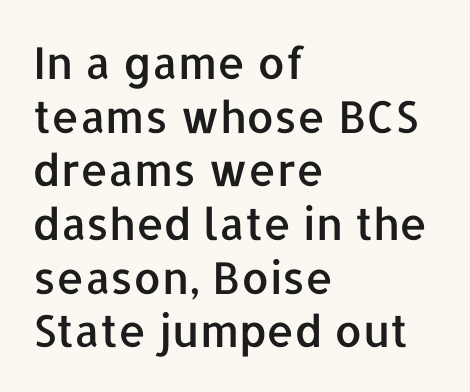
Q: Is the text italic (slanted)? A: No, it is upright.
Q: Is the typeface a serif or a sans-serif typeface? A: Sans-serif.
Q: Is the text underlined? A: No.
Q: How is the paragraph aligned? A: Left-aligned.
Q: Is the spacing between letters normal or unusually wide? A: Normal.
Q: Width (condensed, normal, or wide)? A: Normal.
Q: Stroke contrast? A: Low.
Q: x-height? A: Medium.
Q: Monospaced? A: No.
